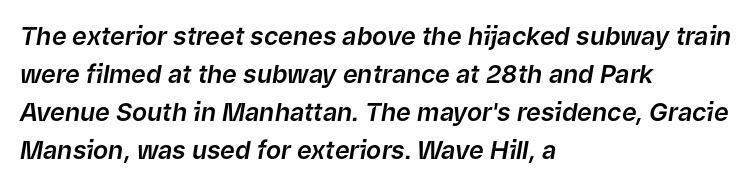
The paragraph shown leans on its left margin. These lines were composed using italics. Summary of vertical rhythm: regular, with standard interline spacing. The rendering keeps characters at their native spacing. Any mark beneath the type? The region is blank.
